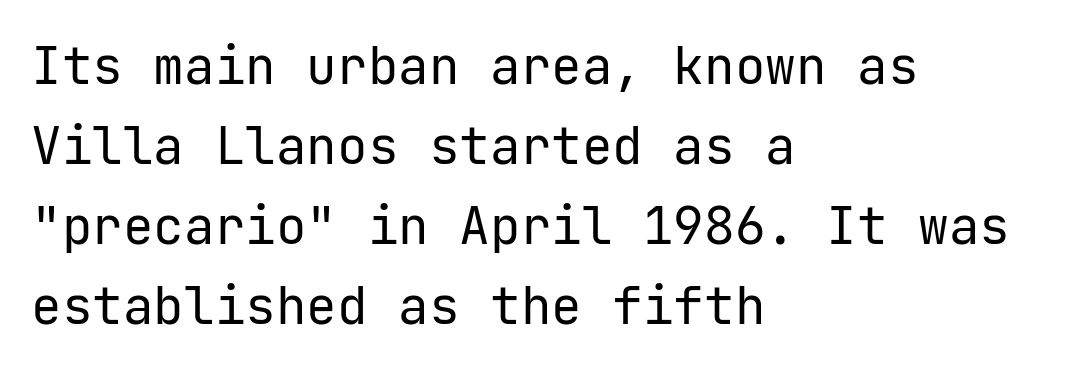
The image shows 51 px regular-weight sans-serif type, upright; set left-aligned, normal line spacing (1.57x), normal letter spacing, not underlined; low stroke contrast and a medium x-height.
